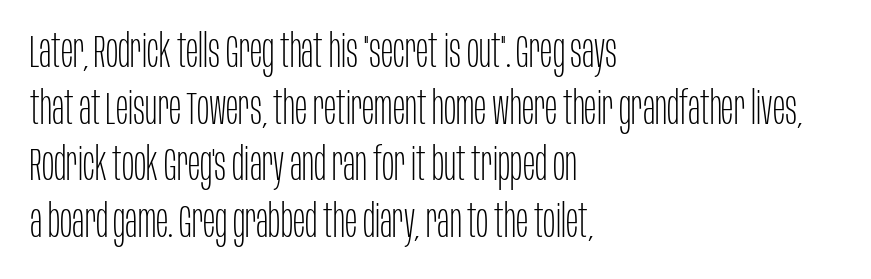
Nope, no serifs anywhere on these letters. A typesetter would call this zero additional tracking. Unlike italic type, these characters show no tilt at all. Counters stay open thanks to moderate or lighter strokes.
